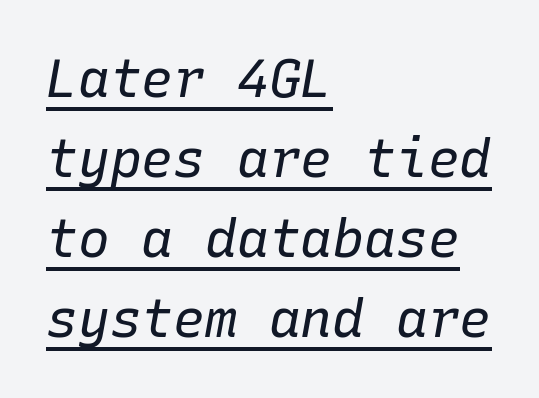
Tracking value appears to be zero — textbook default spacing. Weight: regular or lighter. Honestly, the underline is the first thing you notice here. Is the type slanted? Yes — the strokes lean at a clear angle. Is there much room between lines? A standard amount, neither cramped nor airy.
